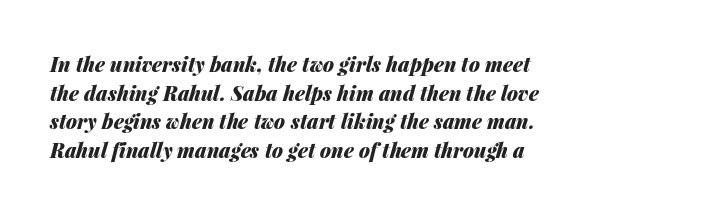
Default kerning and tracking; the words read as compact shapes. The specimen reads as italic at a glance. Caption: multi-line text, flush left, ragged right. Set as a true bold cut, around the 700 mark.
